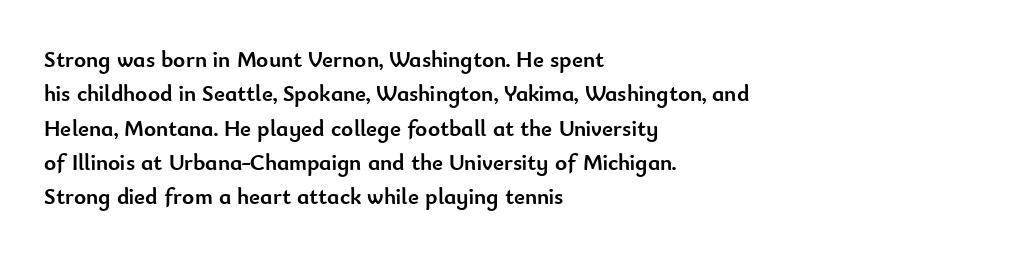
{"italic": "no", "bold": "yes", "underline": "no", "align": "left", "line_spacing": "normal", "line_spacing_ratio": 1.49, "letter_spacing": "normal", "letter_spacing_em": 0.0, "glyph_px": 23}
